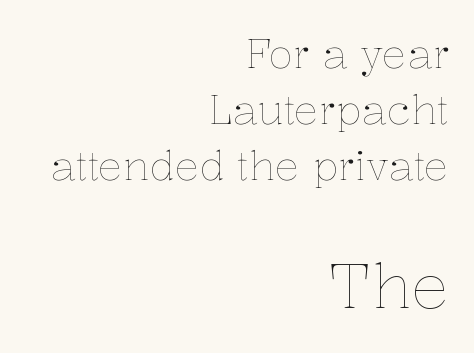
This sample is right-justified, so line beginnings fall wherever the words allow. The specimen reads as upright at a glance. Character widths vary here, with narrow letters taking less room than wide ones. The emphasis by scale lands on block number two, below.
